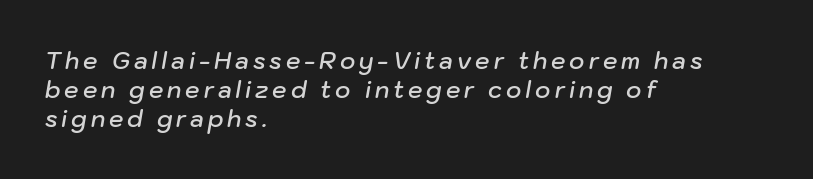
The image shows 23 px text type, italic (leaning right); set left-aligned, normal line spacing (1.26x), not underlined.
